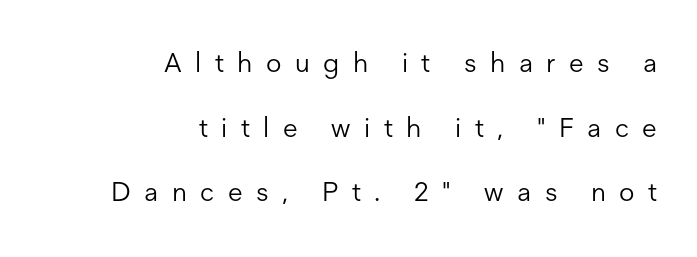
A light-to-regular cut is what we see here. Quick note: interline space is abundant. Glyph-to-glyph distance is far greater than everyday printed text. Horizontally, the lines are justified to the trailing edge only. Ordinary non-slanted type is in use. Has an underline been added? It has not.
